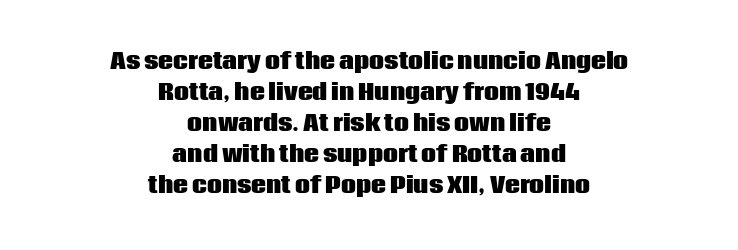
{"italic": "no", "bold": "yes", "underline": "no", "align": "center", "line_spacing": "normal", "line_spacing_ratio": 1.48, "letter_spacing": "normal", "letter_spacing_em": 0.0, "glyph_px": 21}
